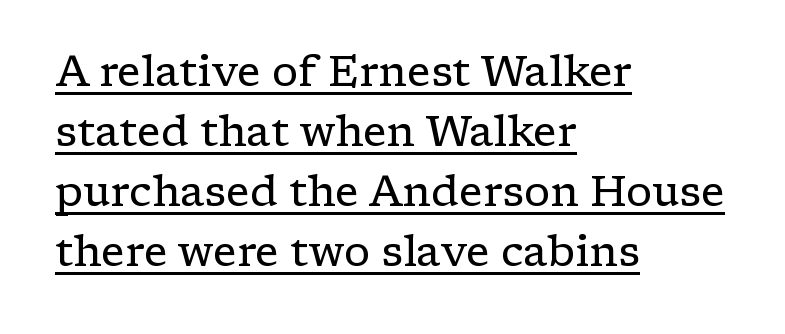
{"serif": "yes", "italic": "no", "bold": "no", "weight": "regular", "width": "wide", "stroke_contrast": "low", "x_height": "medium", "monospaced": "no", "underline": "yes", "align": "left", "line_spacing": "normal", "line_spacing_ratio": 1.43, "letter_spacing": "normal", "letter_spacing_em": 0.0, "glyph_px": 42}
